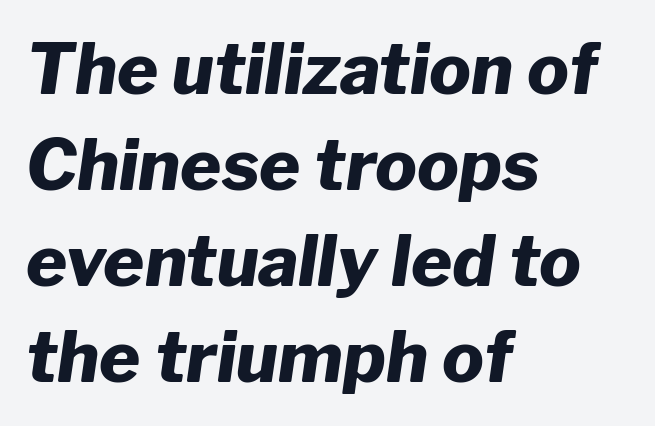
The image shows 70 px heavy type, italic (leaning right); set left-aligned, normal line spacing (1.37x), normal letter spacing, not underlined; low stroke contrast and a medium x-height.
